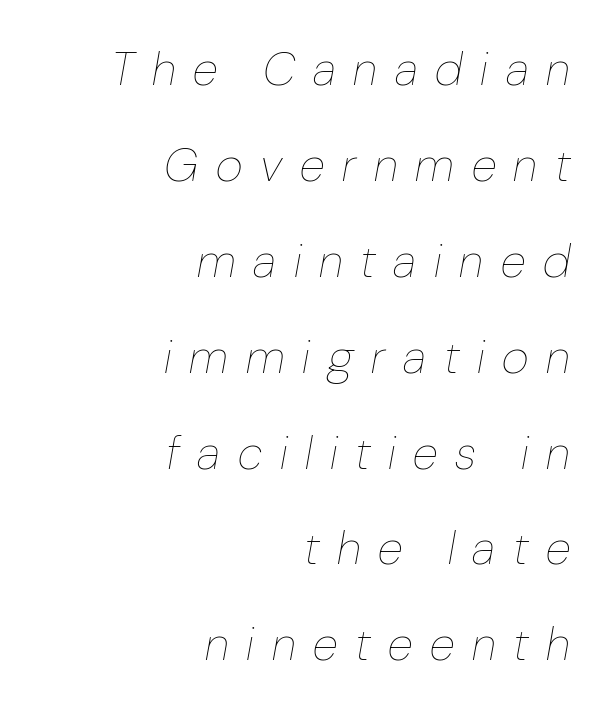
The image shows 47 px thin, condensed type, italic (leaning right); set right-aligned, loose line spacing (2.04x), unusually wide letter spacing (+0.38 em), not underlined; low stroke contrast and a medium x-height.
